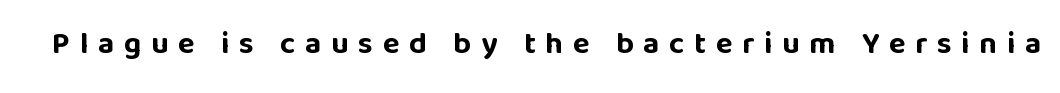
Classification — sans serif. Posture: straight, roman, zero tilt. Character widths vary here, with narrow letters taking less room than wide ones. What weight is shown? A full bold with thick strokes.
